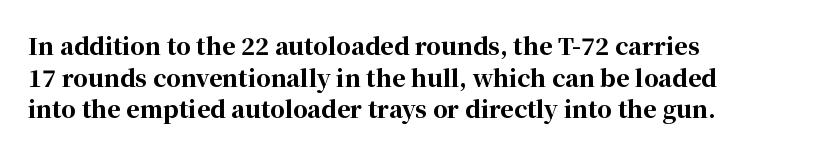
The image shows 23 px bold type, upright; set left-aligned, normal line spacing (1.37x), normal letter spacing, not underlined.
